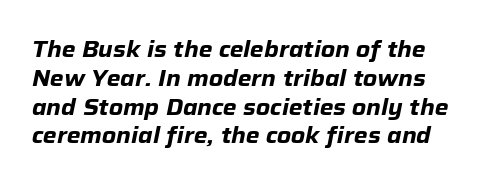
Q: Is the text bold? A: Yes.
Q: Is the text italic (slanted)? A: Yes, it leans right by about 12 degrees.
Q: Is the text underlined? A: No.
Q: Is the spacing between letters normal or unusually wide? A: Normal.
Q: Is the spacing between lines tight, normal or loose? A: Normal.
